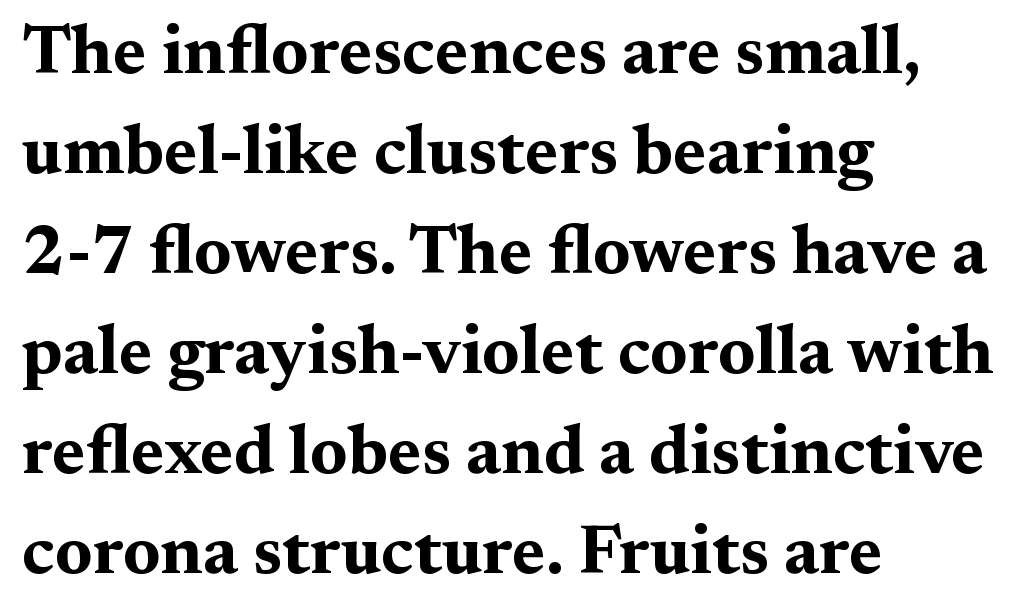
{"serif": "yes", "italic": "no", "bold": "yes", "weight": "bold", "width": "wide", "stroke_contrast": "medium", "x_height": "medium", "monospaced": "no", "underline": "no", "align": "left", "line_spacing": "normal", "line_spacing_ratio": 1.45, "letter_spacing": "normal", "letter_spacing_em": 0.0, "glyph_px": 69}
